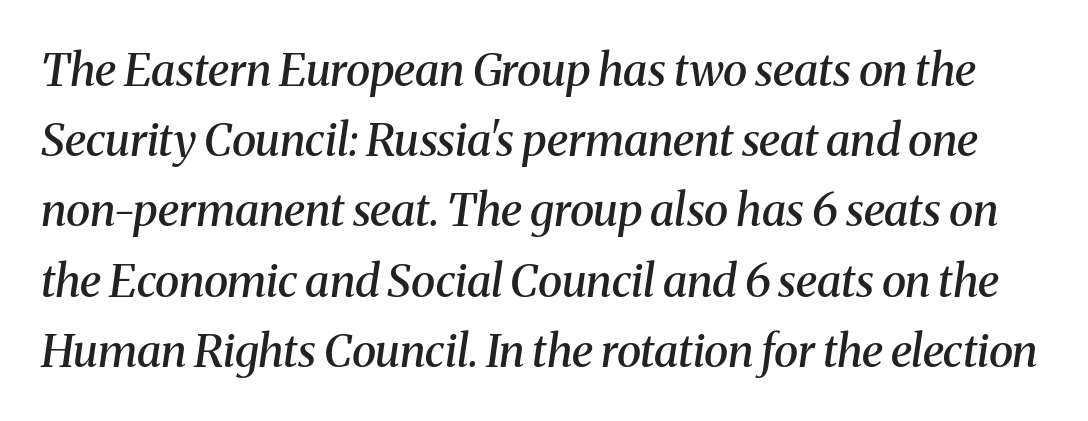
{"serif": "yes", "italic": "yes", "lean": "right", "slant_degrees": 8, "bold": "semi", "weight": "semibold", "width": "normal", "stroke_contrast": "medium", "x_height": "medium", "monospaced": "no", "underline": "no", "line_spacing": "normal", "line_spacing_ratio": 1.56, "letter_spacing": "normal", "letter_spacing_em": 0.0, "glyph_px": 45}
